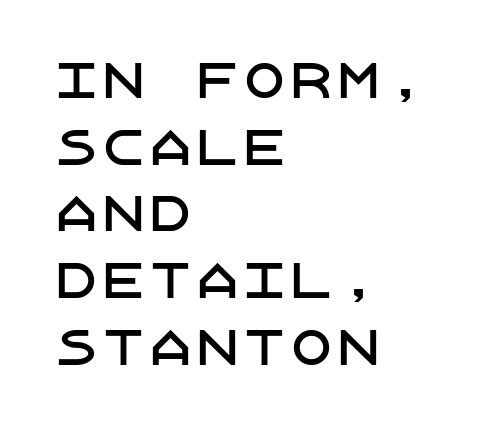
Q: Is the text italic (slanted)? A: No, it is upright.
Q: Is the typeface a serif or a sans-serif typeface? A: Sans-serif.
Q: Is the text underlined? A: No.
Q: How is the paragraph aligned? A: Left-aligned.
Q: Is the spacing between letters normal or unusually wide? A: Normal.
Q: Is the spacing between lines tight, normal or loose? A: Normal.
Q: Width (condensed, normal, or wide)? A: Normal.
Q: Stroke contrast? A: Low.
Q: x-height? A: Large.
